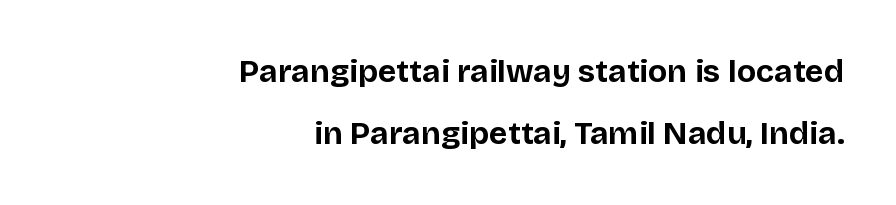
Q: Is the text bold? A: Yes.
Q: Is the text italic (slanted)? A: No, it is upright.
Q: Is the typeface a serif or a sans-serif typeface? A: Sans-serif.
Q: Is the text underlined? A: No.
Q: How is the paragraph aligned? A: Right-aligned.
Q: Is the spacing between letters normal or unusually wide? A: Normal.
Q: Is the spacing between lines tight, normal or loose? A: Loose.
Q: Width (condensed, normal, or wide)? A: Normal.
Q: Stroke contrast? A: Low.
Q: x-height? A: Large.
Q: Monospaced? A: No.
